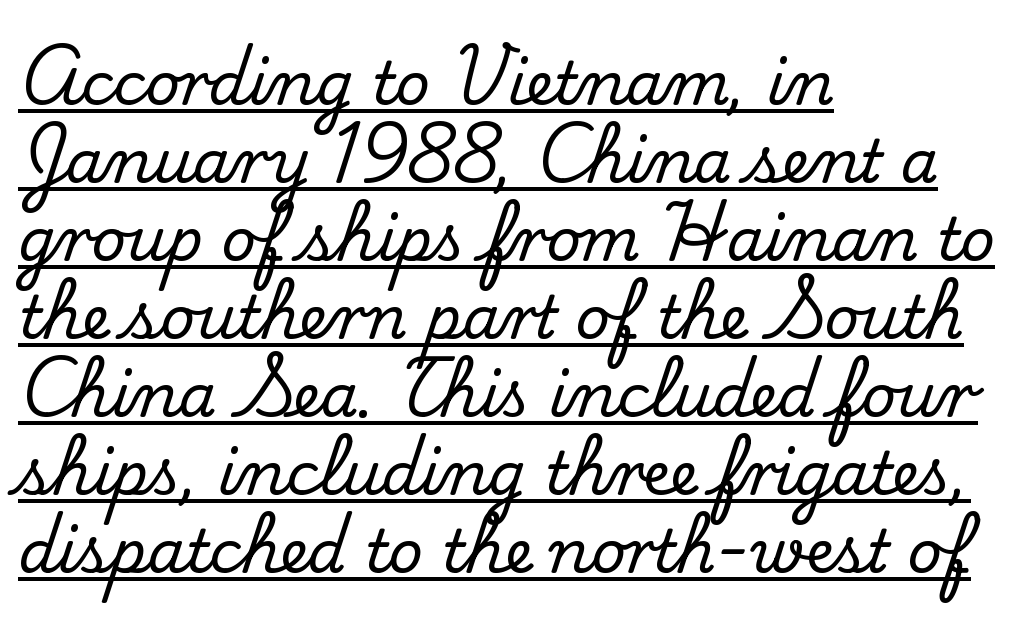
{"serif": "yes", "width": "normal", "stroke_contrast": "medium", "x_height": "small", "monospaced": "no", "underline": "yes", "align": "left", "line_spacing": "normal", "line_spacing_ratio": 1.3, "letter_spacing": "normal", "letter_spacing_em": 0.0, "glyph_px": 60}
